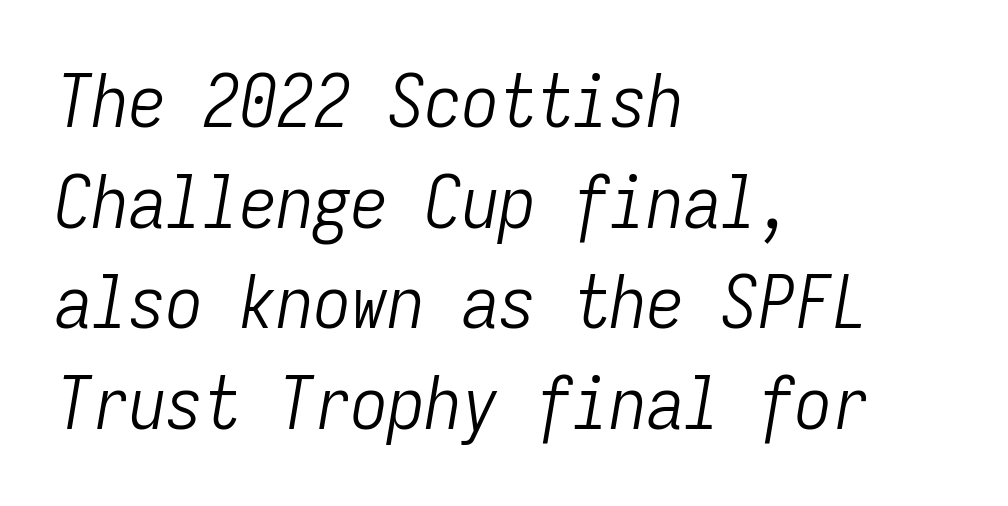
Weight class: somewhere from thin through regular. Is this a fixed-width face? Yes — each glyph sits in an identical cell. The face used here is rendered with its standard letterfit. Vertically, the passage feels balanced, rows spaced as you'd expect. Every row of glyphs begins at an identical x-position on the left.
